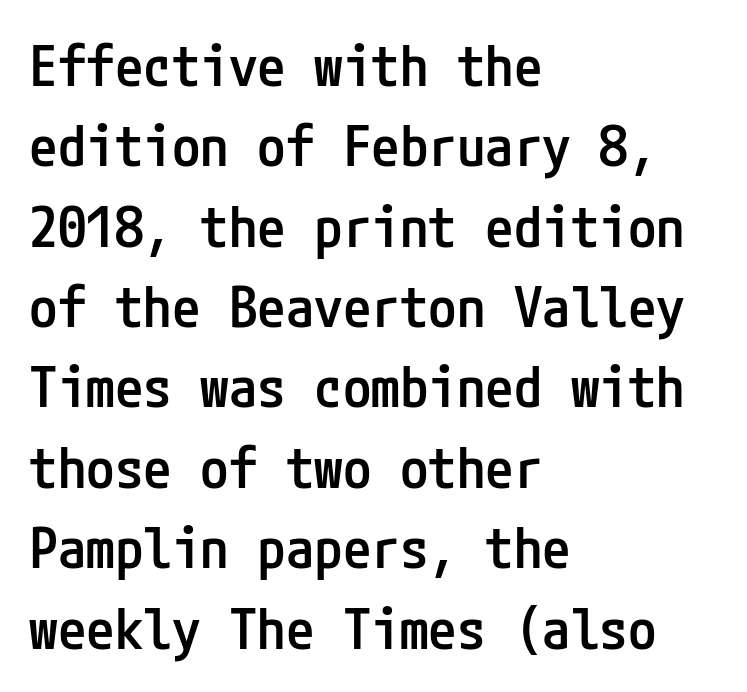
{"serif": "no", "italic": "no", "bold": "semi", "weight": "semibold", "width": "condensed", "stroke_contrast": "low", "x_height": "medium", "underline": "no", "align": "left", "line_spacing": "normal", "line_spacing_ratio": 1.41, "letter_spacing": "normal", "letter_spacing_em": 0.0, "glyph_px": 57}
